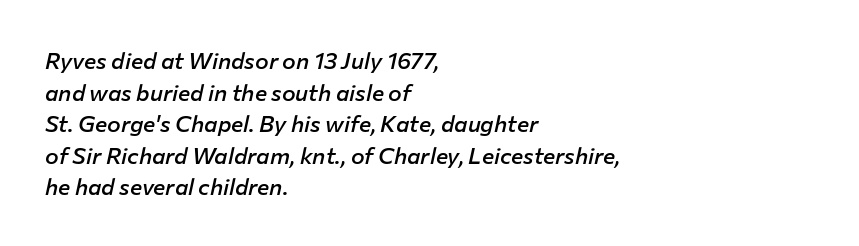
The image shows 23 px text type, italic (leaning right); set left-aligned, normal line spacing (1.37x), normal letter spacing, not underlined.
